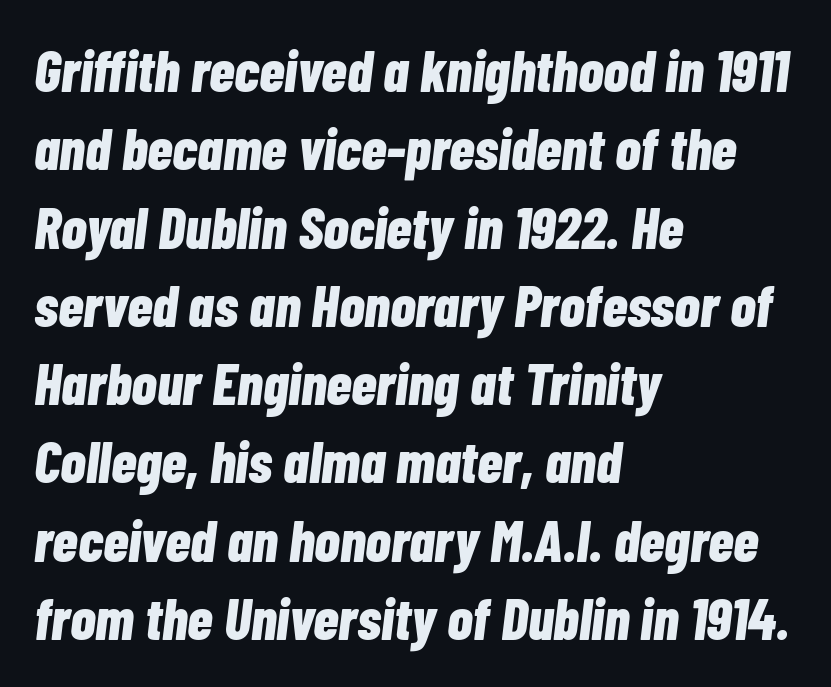
The string is rendered with underlining switched off. Each glyph is drawn with heavy, bold strokes. The paragraph shown leans on its left margin. In terms of posture, this sample is oblique. This block has exactly the height ordinary leading produces.
